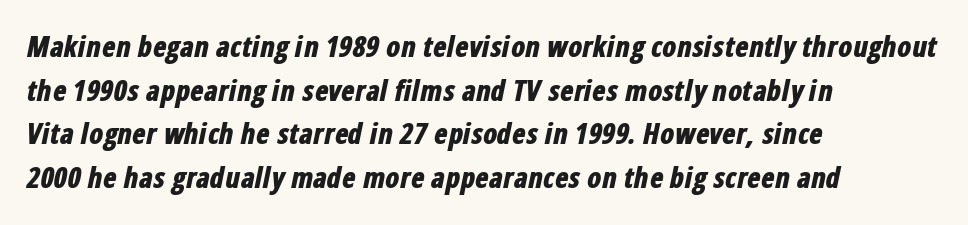
Heavy-handed strokes throughout: this text is bold. Type without underlining. Observe the lean: these are italic letterforms. This sample has the flowing, uneven cadence of proportional lettering. The rendering uses a moderate line-height, typical for paragraphs. How are the letters spaced? Ordinarily, with no added tracking.
